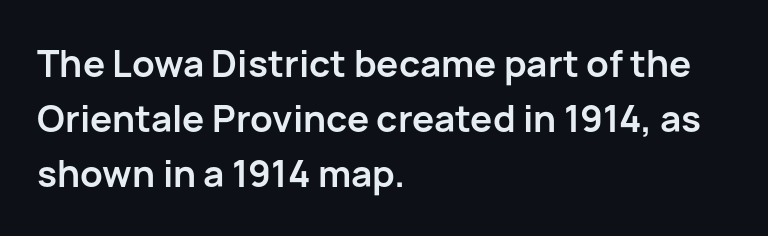
The image shows 37 px semibold sans-serif type, upright; set left-aligned, normal line spacing (1.48x), normal letter spacing, not underlined; low stroke contrast and a medium x-height.
